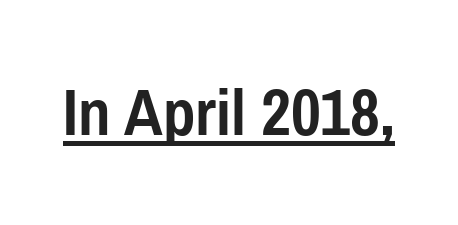
The image shows 71 px semibold, condensed sans-serif type, upright; set normal letter spacing, underlined; low stroke contrast and a medium x-height.
